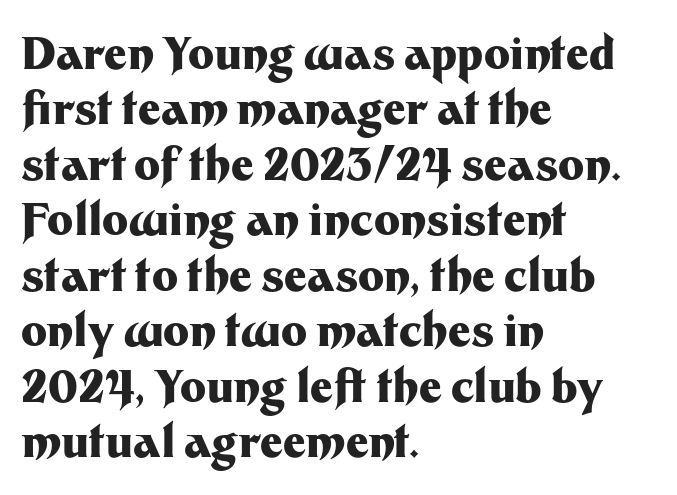
Q: Is the text bold? A: Yes.
Q: Is the text italic (slanted)? A: No, it is upright.
Q: Is the typeface a serif or a sans-serif typeface? A: Sans-serif.
Q: Is the text underlined? A: No.
Q: How is the paragraph aligned? A: Left-aligned.
Q: Is the spacing between letters normal or unusually wide? A: Normal.
Q: Is the spacing between lines tight, normal or loose? A: Normal.
Q: Width (condensed, normal, or wide)? A: Normal.
Q: Stroke contrast? A: Medium.
Q: x-height? A: Medium.
Q: Monospaced? A: No.
